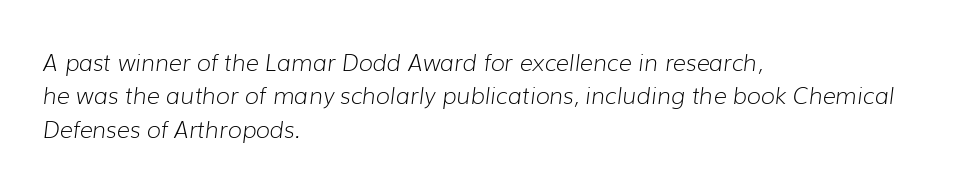
The image shows 23 px text type, italic (leaning right); set left-aligned, normal line spacing (1.45x), normal letter spacing, not underlined.
